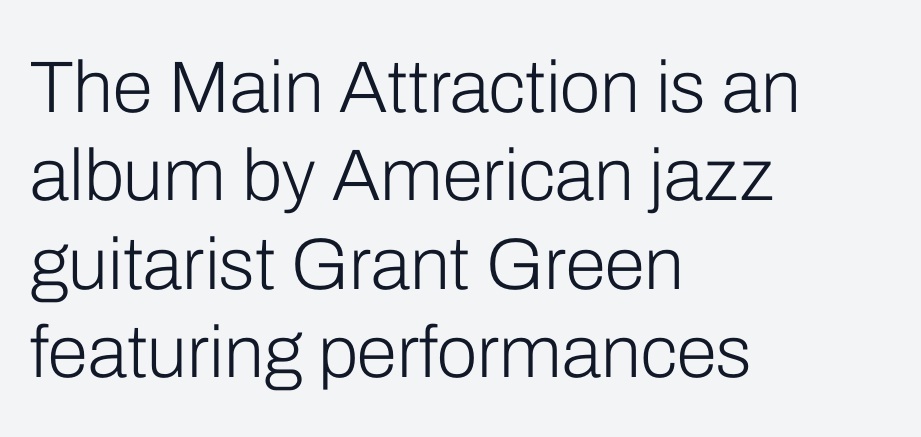
The image shows 73 px light sans-serif type, upright; set left-aligned, line spacing 1.21x, normal letter spacing, not underlined; low stroke contrast and a medium x-height.
